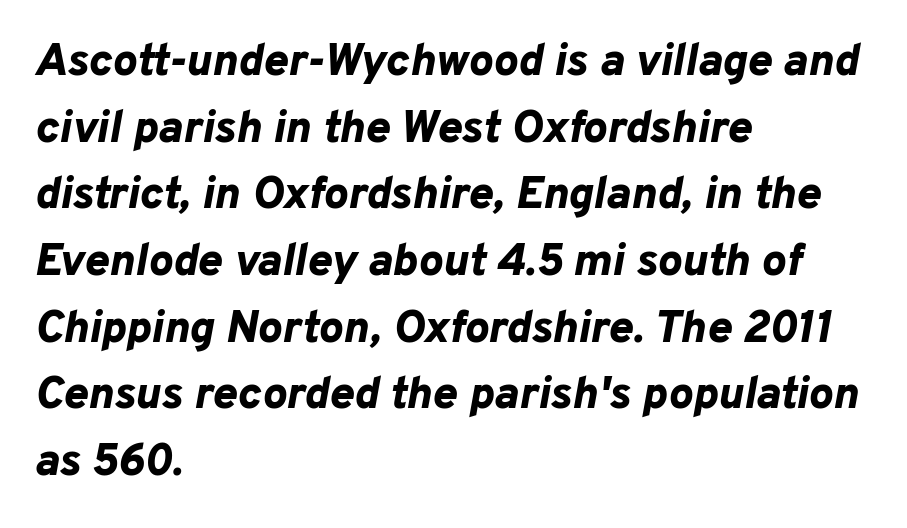
Q: Is the text bold? A: Yes.
Q: Is the text italic (slanted)? A: Yes, it leans right by about 10 degrees.
Q: Is the text underlined? A: No.
Q: How is the paragraph aligned? A: Left-aligned.
Q: Is the spacing between letters normal or unusually wide? A: Normal.
Q: Is the spacing between lines tight, normal or loose? A: Normal.
Q: Width (condensed, normal, or wide)? A: Normal.
Q: Stroke contrast? A: Low.
Q: x-height? A: Medium.
Q: Monospaced? A: No.
